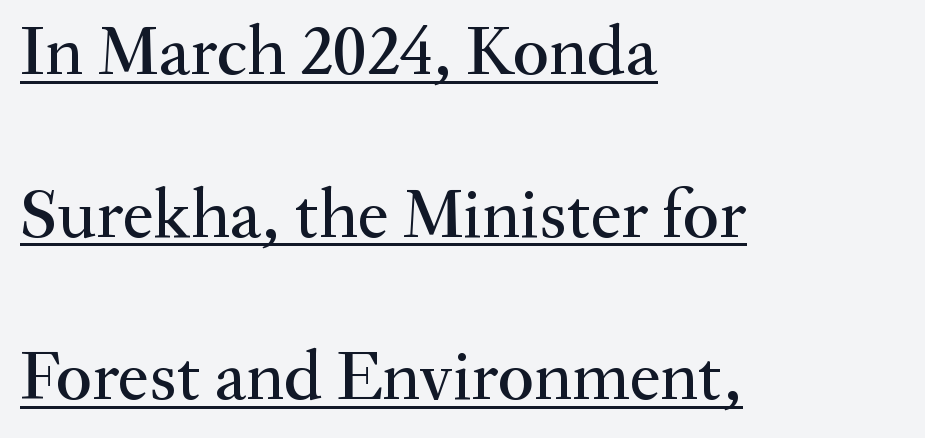
If you measured baseline to baseline, you'd find a long distance. The lettering stays uniformly vertical, giving the passage a roman look. Students, note that the glyphs here touch the page at normal intervals. The specimen includes a rule beneath the text block's lines. Short and long lines alike share a common starting point at left. A typesetter would call this proportional, since set widths differ per character.
